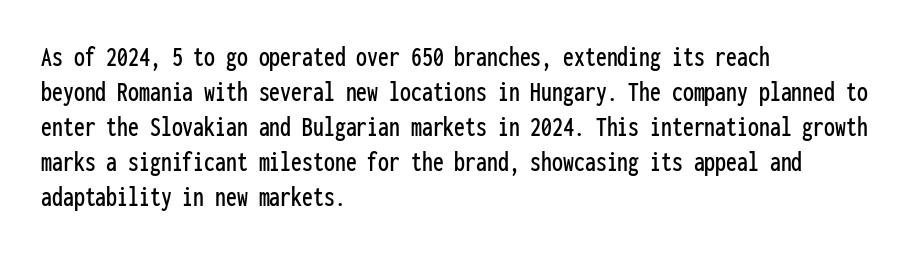
{"serif": "no", "italic": "no", "width": "condensed", "stroke_contrast": "low", "x_height": "medium", "monospaced": "yes", "underline": "no", "align": "left", "line_spacing_ratio": 1.21, "letter_spacing": "normal", "letter_spacing_em": 0.0, "glyph_px": 29}
